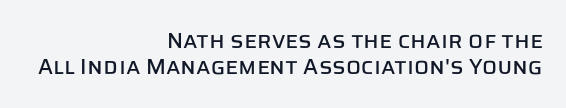
{"italic": "no", "underline": "no", "align": "right", "line_spacing_ratio": 1.2, "letter_spacing": "normal", "letter_spacing_em": 0.0, "glyph_px": 22}
